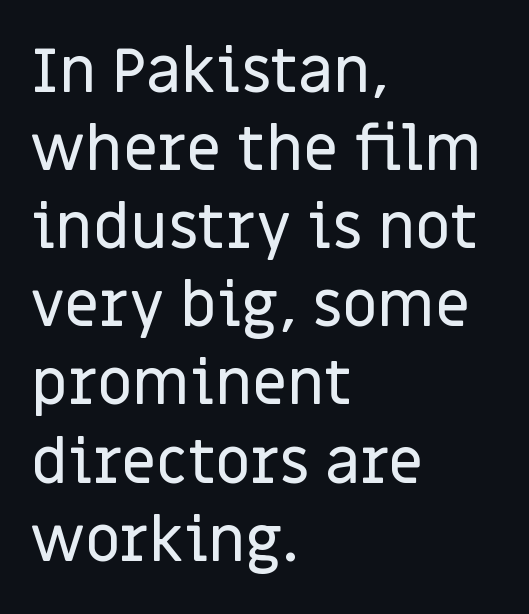
Q: Is the text italic (slanted)? A: No, it is upright.
Q: Is the typeface a serif or a sans-serif typeface? A: Sans-serif.
Q: Is the text underlined? A: No.
Q: How is the paragraph aligned? A: Left-aligned.
Q: Is the spacing between letters normal or unusually wide? A: Normal.
Q: Is the spacing between lines tight, normal or loose? A: Normal.
Q: Width (condensed, normal, or wide)? A: Normal.
Q: Stroke contrast? A: Low.
Q: x-height? A: Large.
Q: Monospaced? A: No.
